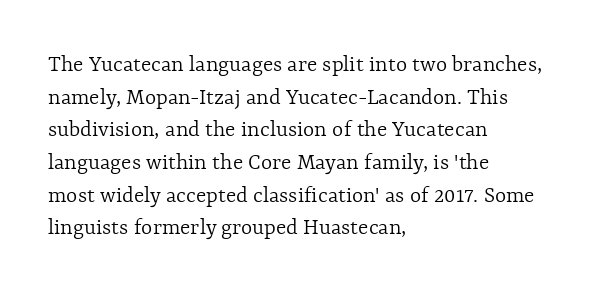
The image shows 24 px text type, upright; set left-aligned, normal line spacing (1.36x), normal letter spacing, not underlined.
